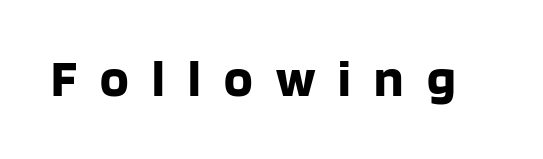
Rendered with straight, roman letterforms. Looks like regular typesetting: each glyph gets only the width it needs. Weight check: bold — yes, fully. Someone cranked the tracking dial way up on this one. The face used here is a sans, in the tradition of grotesques and geometrics.
